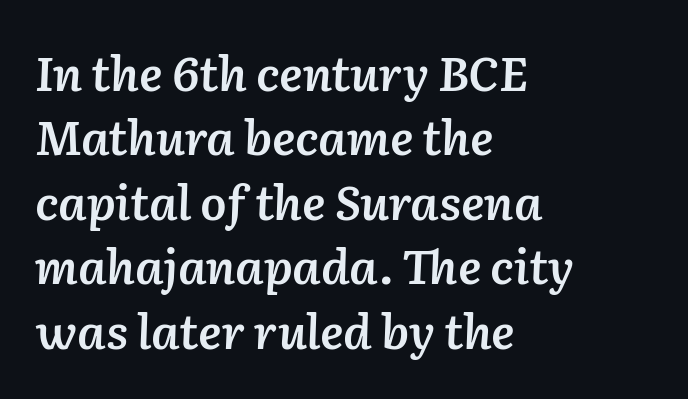
The image shows 47 px semibold type, italic (leaning right); set left-aligned, normal line spacing (1.37x), normal letter spacing, not underlined; low stroke contrast and a medium x-height.
